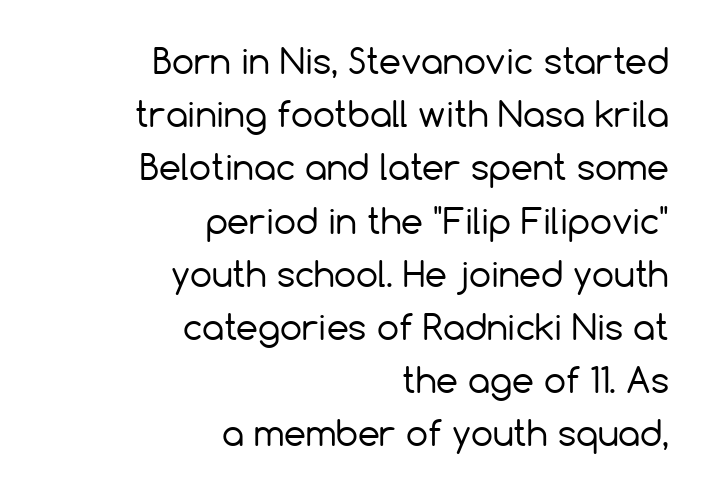
{"serif": "no", "italic": "no", "bold": "no", "weight": "regular", "width": "normal", "stroke_contrast": "low", "x_height": "medium", "monospaced": "no", "underline": "no", "align": "right", "line_spacing": "normal", "line_spacing_ratio": 1.52, "letter_spacing": "normal", "letter_spacing_em": 0.0, "glyph_px": 35}
